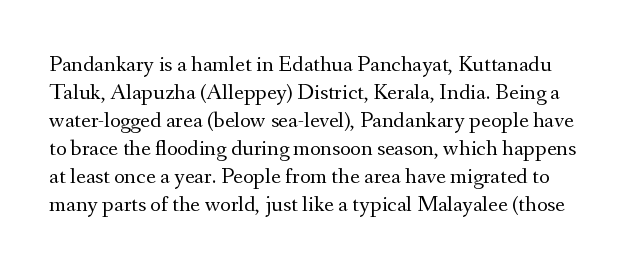
{"italic": "no", "bold": "no", "underline": "no", "line_spacing_ratio": 1.22, "letter_spacing": "normal", "letter_spacing_em": 0.0, "glyph_px": 23}
